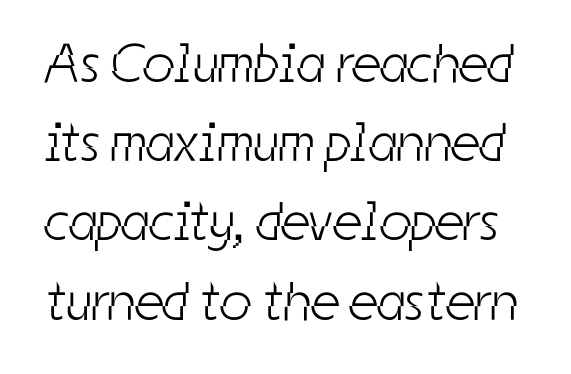
Q: Is the text bold? A: No.
Q: Is the typeface a serif or a sans-serif typeface? A: Sans-serif.
Q: Is the text underlined? A: No.
Q: Is the spacing between letters normal or unusually wide? A: Normal.
Q: Is the spacing between lines tight, normal or loose? A: Normal.
Q: Width (condensed, normal, or wide)? A: Condensed.
Q: Stroke contrast? A: Low.
Q: x-height? A: Medium.
Q: Monospaced? A: No.
